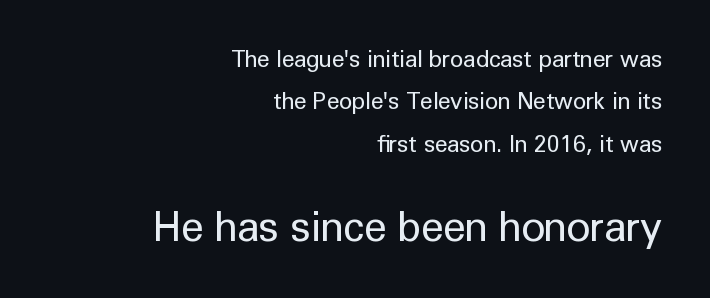
Q: Is the text bold? A: No.
Q: Is the text italic (slanted)? A: No, it is upright.
Q: Is the typeface a serif or a sans-serif typeface? A: Sans-serif.
Q: Is the text underlined? A: No.
Q: How is the paragraph aligned? A: Right-aligned.
Q: Is the spacing between letters normal or unusually wide? A: Normal.
Q: Which block of text is set in a larger size, the first (top) or the second (bottom)? A: The second (bottom) one.
Q: Width (condensed, normal, or wide)? A: Normal.
Q: Stroke contrast? A: Low.
Q: x-height? A: Medium.
Q: Monospaced? A: No.
